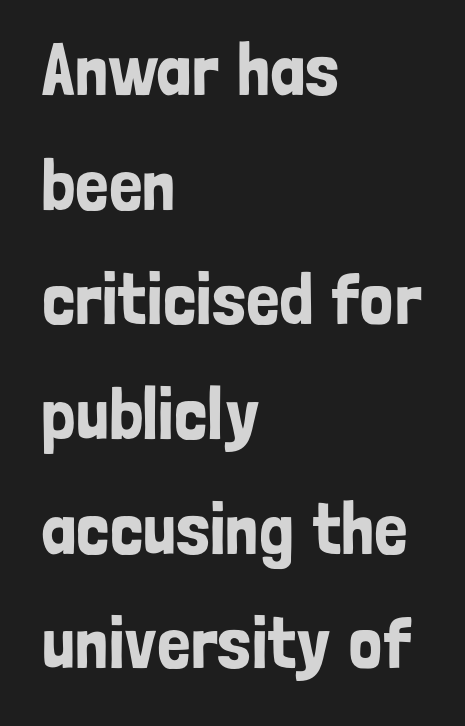
{"serif": "no", "italic": "no", "width": "condensed", "stroke_contrast": "low", "x_height": "medium", "monospaced": "no", "underline": "no", "align": "left", "line_spacing": "normal", "line_spacing_ratio": 1.55, "letter_spacing": "normal", "letter_spacing_em": 0.0, "glyph_px": 74}
